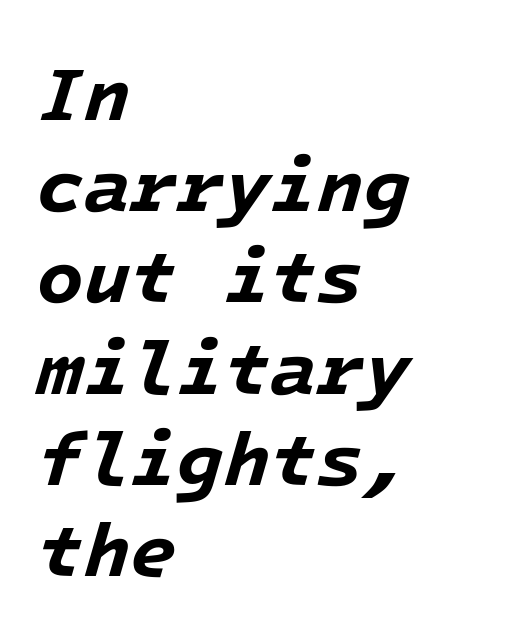
If you drew a line through each stem, it would be angled. The passage shown is emphatically bold. Each line starts at the same left margin while the right side varies. Decoration check: the copy has no underline. Does extra space separate the letters? No, they use regular spacing. Is this a fixed-width face? Yes — each glyph sits in an identical cell.
